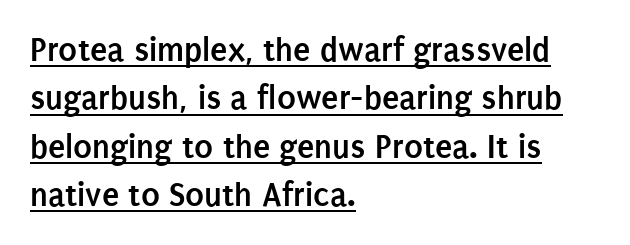
The image shows 35 px semibold, condensed sans-serif type, upright; set left-aligned, normal line spacing (1.38x), normal letter spacing, underlined; low stroke contrast and a large x-height.
